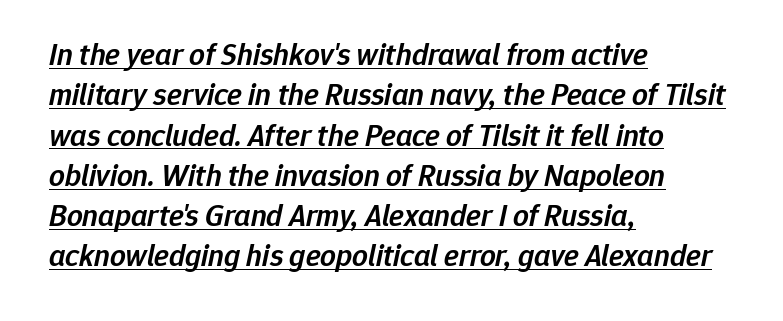
Q: Is the text bold? A: Semi-bold.
Q: Is the text italic (slanted)? A: Yes, it leans right by about 12 degrees.
Q: Is the text underlined? A: Yes.
Q: How is the paragraph aligned? A: Left-aligned.
Q: Is the spacing between letters normal or unusually wide? A: Normal.
Q: Is the spacing between lines tight, normal or loose? A: Normal.
Q: Width (condensed, normal, or wide)? A: Normal.
Q: Stroke contrast? A: Low.
Q: x-height? A: Medium.
Q: Monospaced? A: No.
